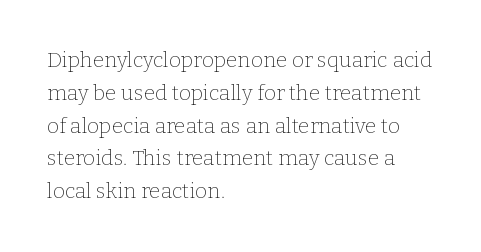
Q: Is the text bold? A: No.
Q: Is the text italic (slanted)? A: No, it is upright.
Q: Is the text underlined? A: No.
Q: How is the paragraph aligned? A: Left-aligned.
Q: Is the spacing between letters normal or unusually wide? A: Normal.
Q: Is the spacing between lines tight, normal or loose? A: Normal.
